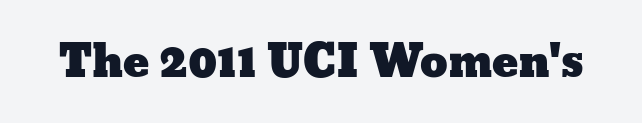
Q: Is the text italic (slanted)? A: No, it is upright.
Q: Is the text underlined? A: No.
Q: Is the spacing between letters normal or unusually wide? A: Normal.
Q: Width (condensed, normal, or wide)? A: Wide.
Q: Stroke contrast? A: Low.
Q: x-height? A: Medium.
Q: Monospaced? A: No.
